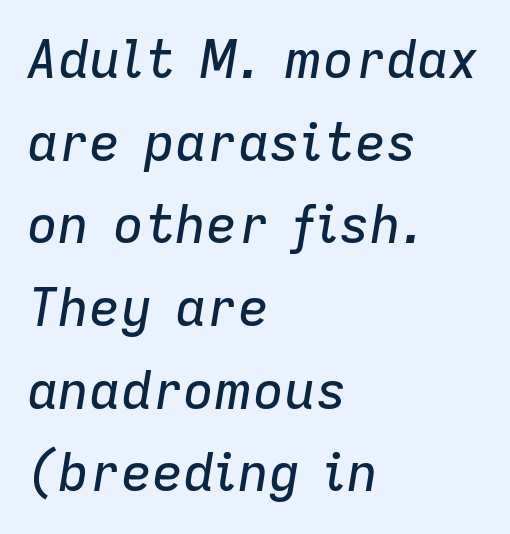
{"italic": "yes", "lean": "right", "slant_degrees": 9, "width": "normal", "stroke_contrast": "low", "x_height": "medium", "monospaced": "no", "underline": "no", "align": "left", "line_spacing": "normal", "line_spacing_ratio": 1.59, "letter_spacing": "normal", "letter_spacing_em": 0.0, "glyph_px": 52}
